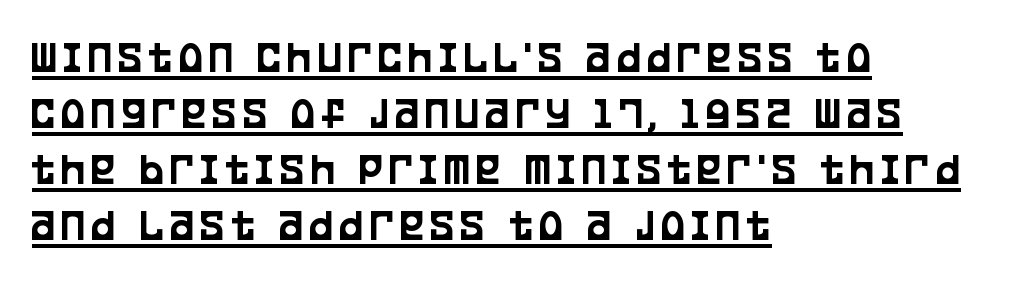
{"serif": "no", "italic": "no", "width": "condensed", "stroke_contrast": "low", "x_height": "large", "monospaced": "no", "underline": "yes", "align": "left", "line_spacing_ratio": 1.22, "glyph_px": 46}
